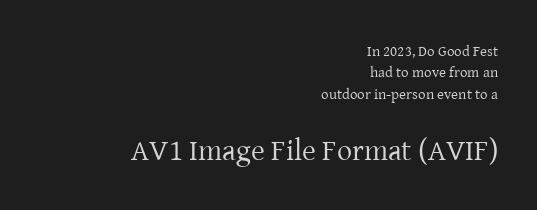
{"serif": "yes", "italic": "no", "bold": "no", "weight": "regular", "width": "normal", "stroke_contrast": "low", "x_height": "medium", "monospaced": "no", "underline": "no", "align": "right", "line_spacing": "normal", "line_spacing_ratio": 1.42, "letter_spacing": "normal", "letter_spacing_em": 0.0, "larger_block": "second", "size_ratio": 2.0, "glyph_px": 30}
